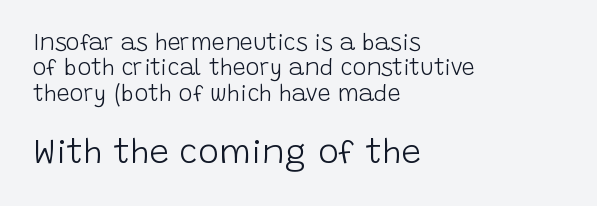
{"serif": "no", "italic": "no", "bold": "no", "weight": "light", "width": "normal", "stroke_contrast": "low", "x_height": "large", "monospaced": "no", "underline": "no", "align": "left", "line_spacing": "tight", "line_spacing_ratio": 1.1, "letter_spacing": "normal", "letter_spacing_em": 0.0, "larger_block": "second", "size_ratio": 1.52, "glyph_px": 35}
